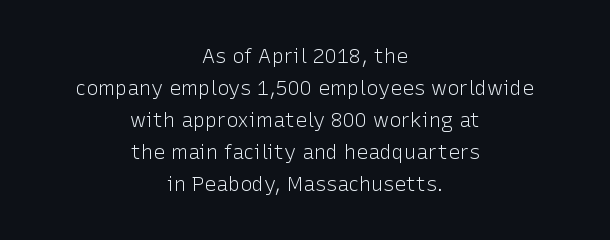
Words float on clear page, feet unadorned. The compositor balanced each line on the midline. Words appear dense and cohesive because spacing is normal. Nope, not italic — everything's standing straight.
